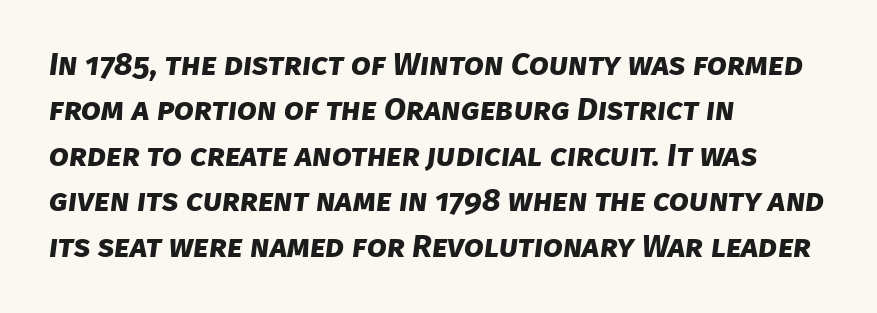
Tracking here is standard; glyphs follow each other at the usual distance. The vertical gap from one line to the next is medium. Note the varied advance widths — an 'i' is clearly narrower than an 'm'. Look at the bottom of the vertical strokes: they stop flat, with no serifs. The lines are quadded left. Thick stems and heavy bowls — unmistakably bold.
